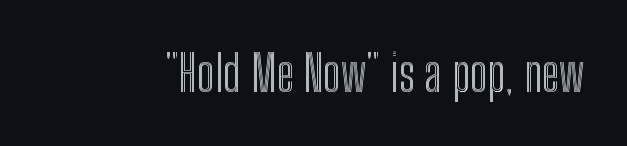
Q: Is the text italic (slanted)? A: No, it is upright.
Q: Is the text underlined? A: No.
Q: Is the spacing between letters normal or unusually wide? A: Normal.
Q: Width (condensed, normal, or wide)? A: Condensed.
Q: x-height? A: Medium.
Q: Monospaced? A: No.
